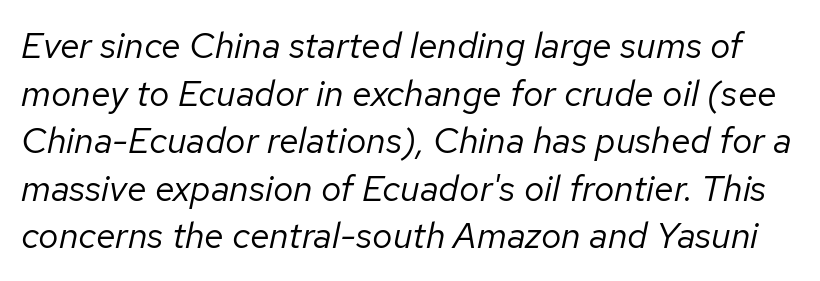
The image shows 36 px regular-weight type, italic (leaning right); set normal line spacing (1.32x), normal letter spacing, not underlined; low stroke contrast and a medium x-height.
